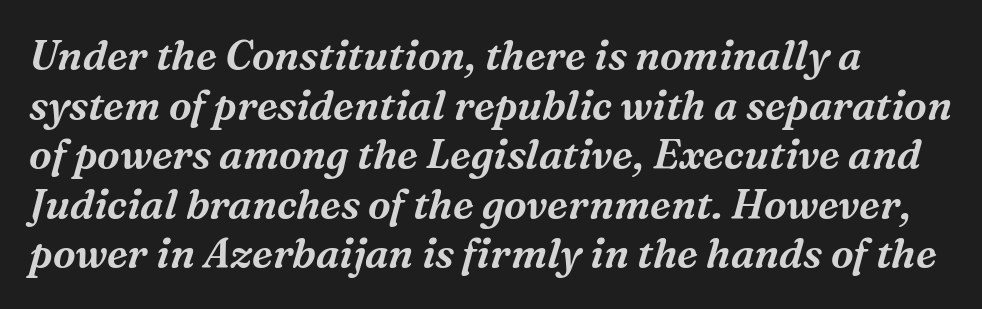
Q: Is the text italic (slanted)? A: Yes, it leans right by about 16 degrees.
Q: Is the typeface a serif or a sans-serif typeface? A: Serif.
Q: Is the text underlined? A: No.
Q: Is the spacing between letters normal or unusually wide? A: Normal.
Q: Width (condensed, normal, or wide)? A: Normal.
Q: Stroke contrast? A: Medium.
Q: x-height? A: Medium.
Q: Monospaced? A: No.
